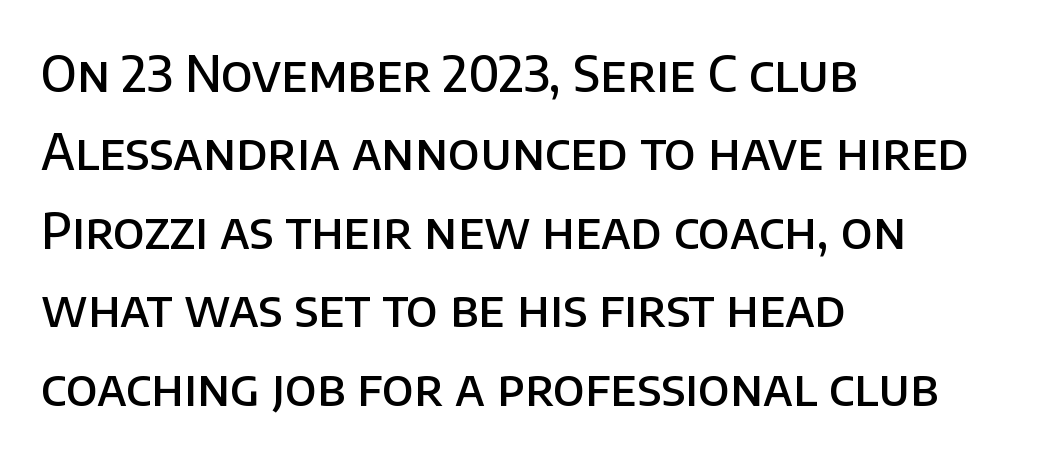
The image shows 49 px semibold sans-serif type, upright; set left-aligned, normal line spacing (1.6x), normal letter spacing, not underlined; low stroke contrast and a large x-height.
